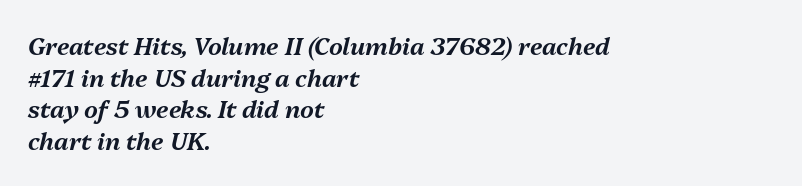
{"italic": "yes", "lean": "right", "slant_degrees": 13, "underline": "no", "align": "left", "line_spacing": "normal", "line_spacing_ratio": 1.32, "letter_spacing": "normal", "letter_spacing_em": 0.0, "glyph_px": 24}
